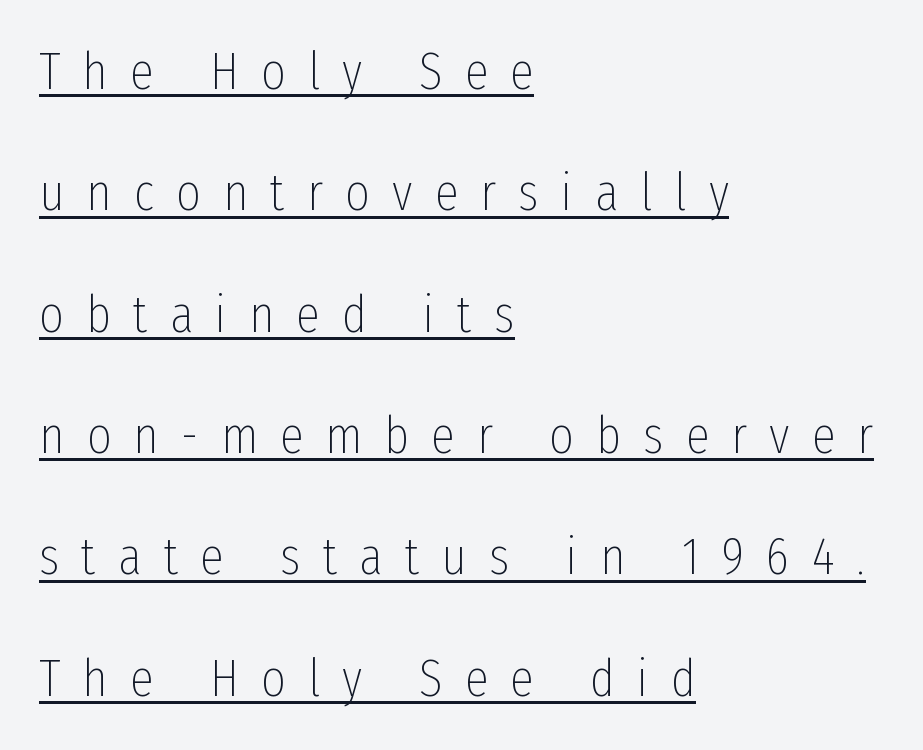
Underlining? Definitely there. Posture: straight, roman, zero tilt. Does extra space separate the letters? Yes, quite a lot of it. Stems here are at most as thick as an everyday book face. This sample is left-justified, so line endings fall wherever the words run out.
